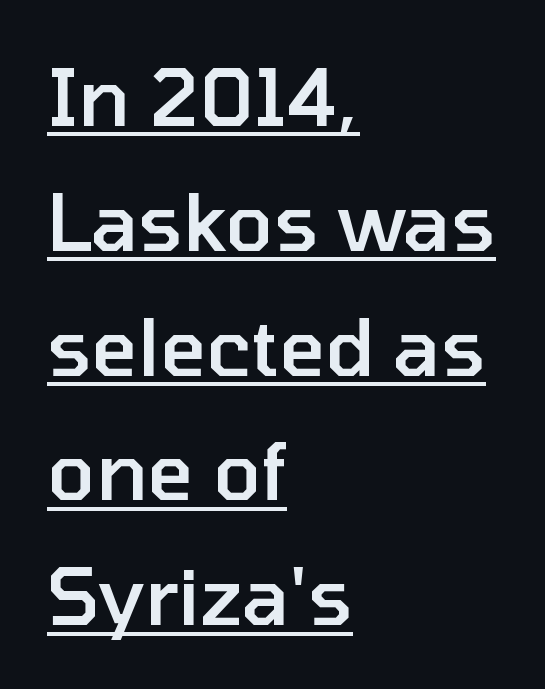
The glyphs are accompanied by a horizontal stroke just below them. I'd call this a sans setting — the letters go barefoot. Caption: semibold face, moderately heavy strokes. The block of text has a typical density, with ordinary space between rows.
